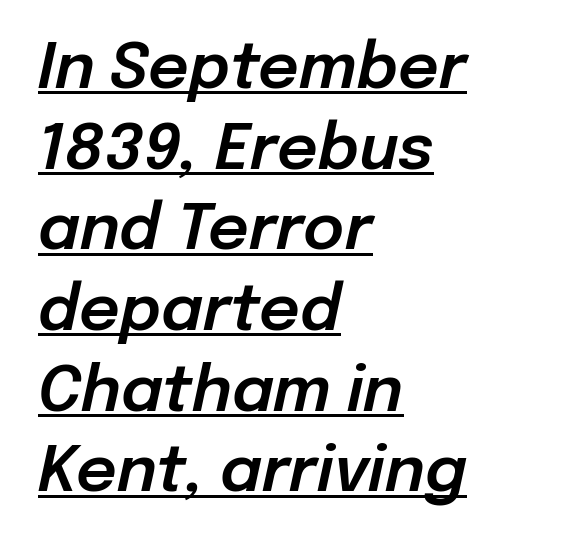
The letterforms sit shoulder to shoulder at normal distance. Somebody hit Ctrl+U on this one — the words are underlined. One glance says typical: line gaps are just what's usual. Tall strokes in this sample are angled rather than plumb. Think of a printed novel: that variable character pitch is what you see here. The passage is arranged the way most books set body copy — flush left.
